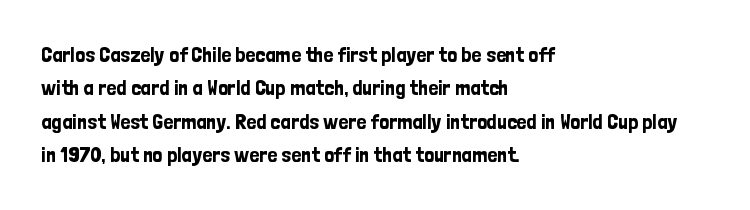
{"italic": "no", "underline": "no", "align": "left", "line_spacing": "normal", "line_spacing_ratio": 1.52, "letter_spacing": "normal", "letter_spacing_em": 0.0, "glyph_px": 22}
